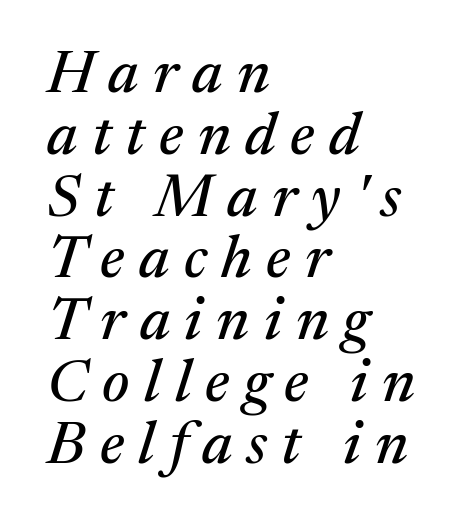
Q: Is the text italic (slanted)? A: Yes, it leans right by about 17 degrees.
Q: Is the typeface a serif or a sans-serif typeface? A: Serif.
Q: Is the text underlined? A: No.
Q: How is the paragraph aligned? A: Left-aligned.
Q: Is the spacing between letters normal or unusually wide? A: Unusually wide.
Q: Is the spacing between lines tight, normal or loose? A: Tight.
Q: Width (condensed, normal, or wide)? A: Normal.
Q: Stroke contrast? A: Medium.
Q: x-height? A: Medium.
Q: Monospaced? A: No.
